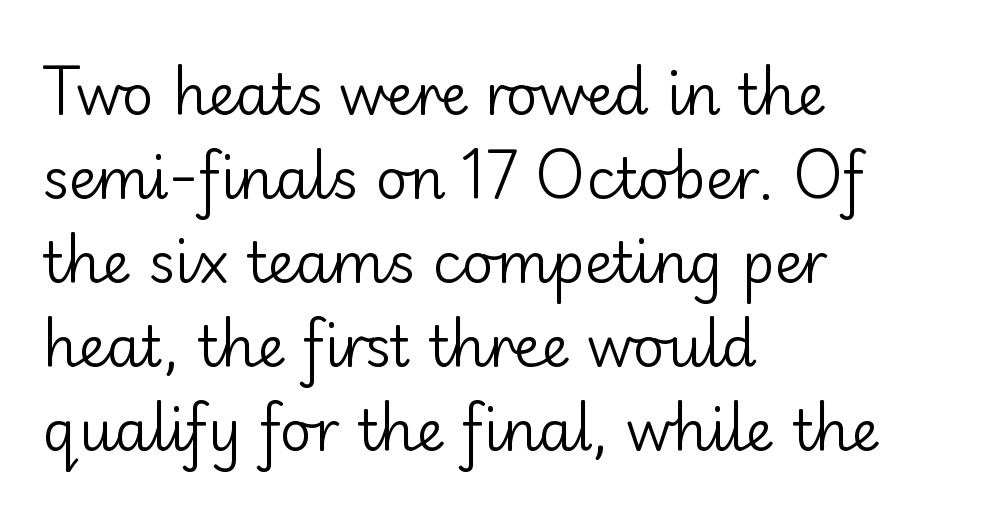
Think of a printed novel: that variable character pitch is what you see here. The letters sit at their default tracking, neither squeezed nor spread. Is there any slant? The stems are plumb. Weight class: somewhere from thin through regular. Does the type have serifs? No, each stem ends abruptly.
